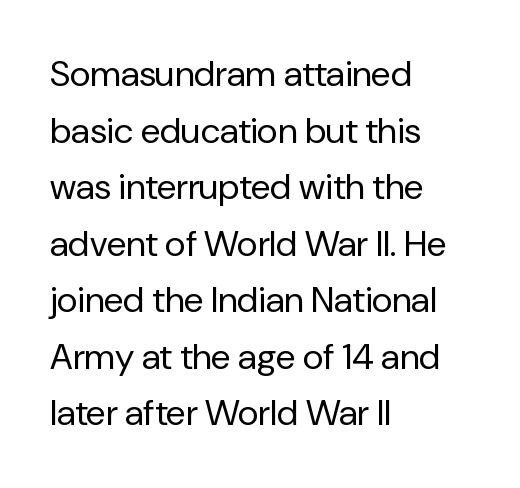
Q: Is the text bold? A: No.
Q: Is the text italic (slanted)? A: No, it is upright.
Q: Is the typeface a serif or a sans-serif typeface? A: Sans-serif.
Q: Is the text underlined? A: No.
Q: How is the paragraph aligned? A: Left-aligned.
Q: Is the spacing between letters normal or unusually wide? A: Normal.
Q: Is the spacing between lines tight, normal or loose? A: Normal.
Q: Width (condensed, normal, or wide)? A: Normal.
Q: Stroke contrast? A: Low.
Q: x-height? A: Medium.
Q: Monospaced? A: No.
